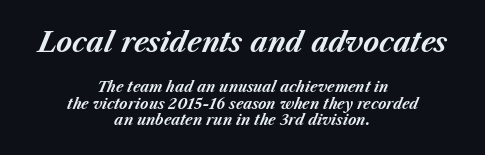
Weight: bold. The block sitting higher on the canvas is the one with enlarged characters. Horizontally, the lines are justified to the midpoint only. Rule under the text: the space is simply empty. The specimen reads as italic at a glance. Glyph-to-glyph distance matches everyday printed text.
